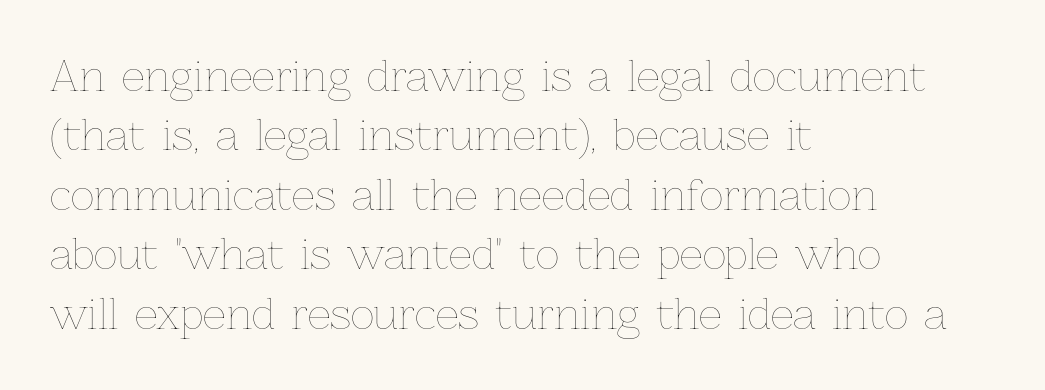
This sample keeps an unexceptional amount of space between lines. Looks like regular typesetting: each glyph gets only the width it needs. The setting favours the left margin, as ordinary paragraphs usually do. Look at the tracking — it's just the regular setting, nothing added. Letters rest on an invisible, unmarked baseline.
